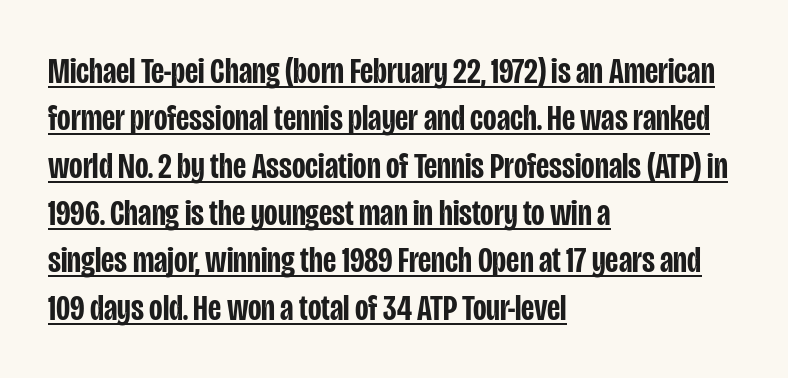
The face used here is proportionally spaced, like ordinary book or web type. The lines are quadded left. This rendering leaves character spacing at its baseline value. The lettering stays uniformly vertical, giving the passage a roman look. To sum up the face: it is a sans, with no serifs. The rows are spaced the way most documents space them.
